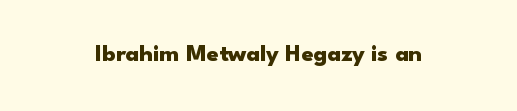
What stands out about the letter spacing? Nothing — it is the standard amount. Upright lettering throughout. Bold? Absolutely — the strokes are thick and heavy. The glyphs are unaccompanied by any horizontal stroke below them.
